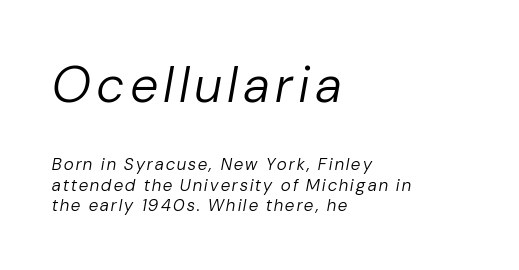
{"italic": "yes", "lean": "right", "slant_degrees": 10, "bold": "no", "weight": "regular", "width": "normal", "stroke_contrast": "low", "x_height": "medium", "monospaced": "no", "underline": "no", "align": "left", "line_spacing_ratio": 1.22, "larger_block": "first", "size_ratio": 2.94, "glyph_px": 50}
